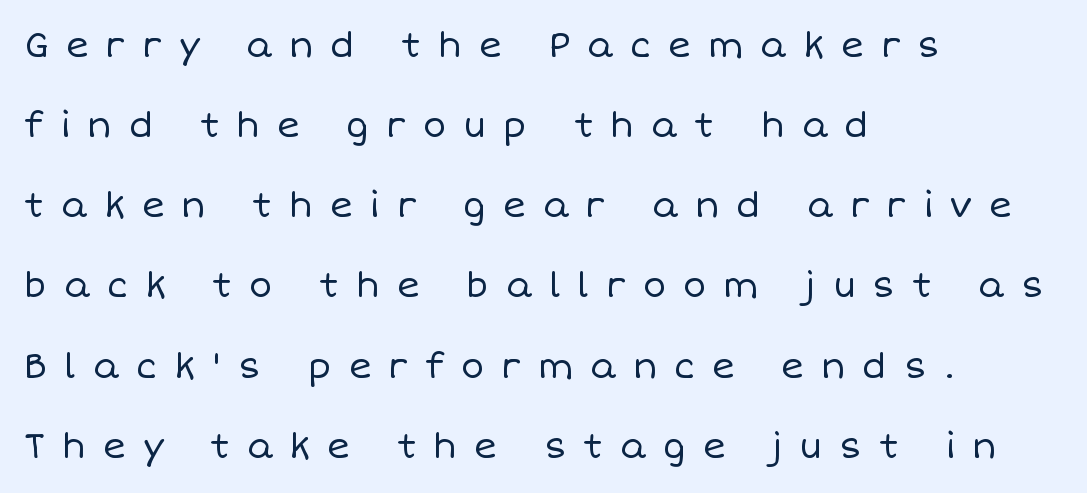
{"italic": "no", "bold": "no", "weight": "regular", "width": "normal", "stroke_contrast": "low", "x_height": "large", "monospaced": "no", "underline": "no", "align": "left", "line_spacing": "loose", "line_spacing_ratio": 2.29, "letter_spacing": "wide", "letter_spacing_em": 0.48, "glyph_px": 35}
